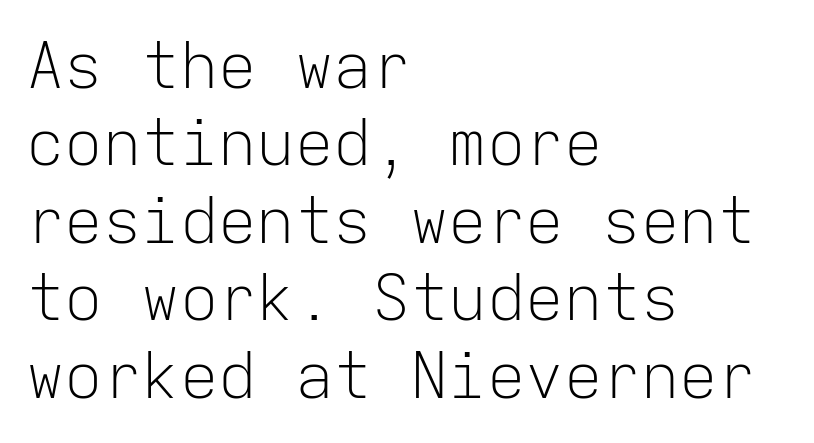
{"serif": "no", "italic": "no", "bold": "no", "weight": "light", "width": "normal", "stroke_contrast": "low", "x_height": "medium", "monospaced": "yes", "underline": "no", "align": "left", "line_spacing_ratio": 1.21, "letter_spacing": "normal", "letter_spacing_em": 0.0, "glyph_px": 64}
